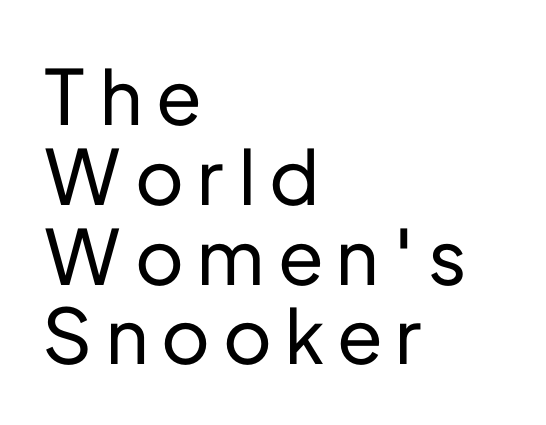
{"serif": "no", "italic": "no", "width": "normal", "stroke_contrast": "low", "x_height": "medium", "monospaced": "no", "underline": "no", "align": "left", "line_spacing": "tight", "line_spacing_ratio": 1.05, "glyph_px": 76}
